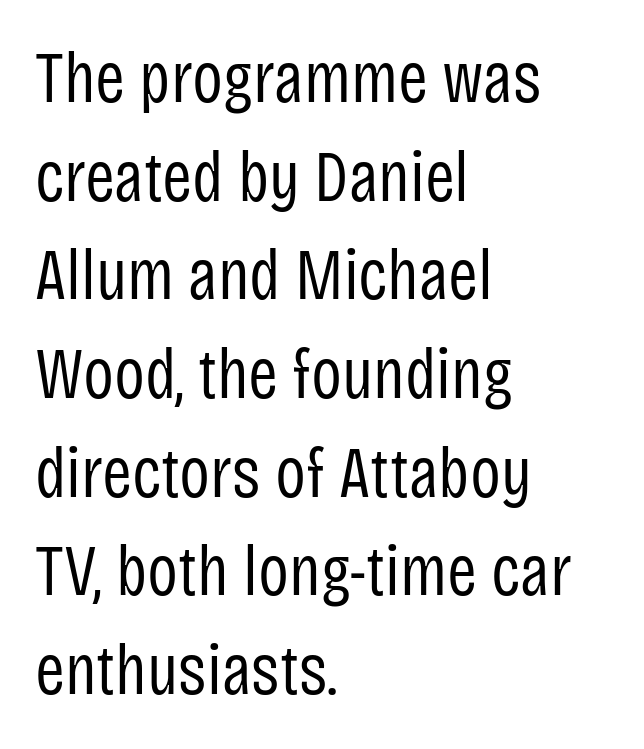
Q: Is the text bold? A: No.
Q: Is the text italic (slanted)? A: No, it is upright.
Q: Is the typeface a serif or a sans-serif typeface? A: Sans-serif.
Q: Is the text underlined? A: No.
Q: How is the paragraph aligned? A: Left-aligned.
Q: Is the spacing between letters normal or unusually wide? A: Normal.
Q: Is the spacing between lines tight, normal or loose? A: Normal.
Q: Width (condensed, normal, or wide)? A: Condensed.
Q: Stroke contrast? A: Low.
Q: x-height? A: Large.
Q: Monospaced? A: No.
